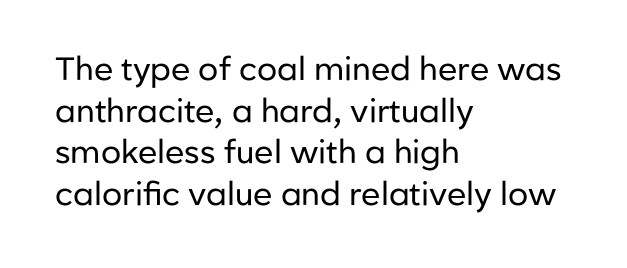
{"serif": "no", "italic": "no", "bold": "no", "weight": "regular", "width": "normal", "stroke_contrast": "low", "x_height": "medium", "monospaced": "no", "underline": "no", "align": "left", "line_spacing": "normal", "line_spacing_ratio": 1.3, "letter_spacing": "normal", "letter_spacing_em": 0.0, "glyph_px": 32}
